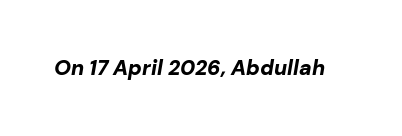
Letters rest on an invisible, unmarked baseline. Between one letter and the next there's only the usual sliver of space. Typographic density is high because the face is bold. When letters slant like this, we call the style italic.
